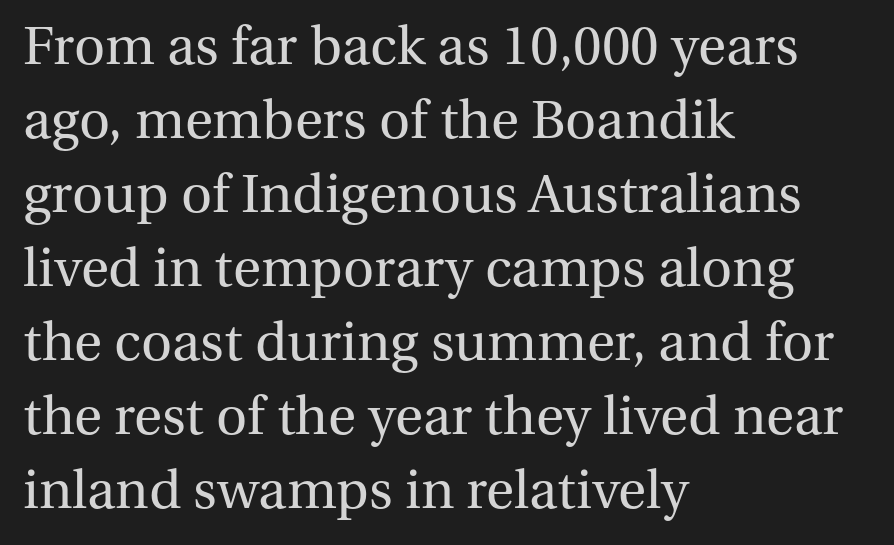
The image shows 54 px regular-weight serif type, upright; set left-aligned, normal line spacing (1.37x), normal letter spacing, not underlined; medium stroke contrast and a medium x-height.
